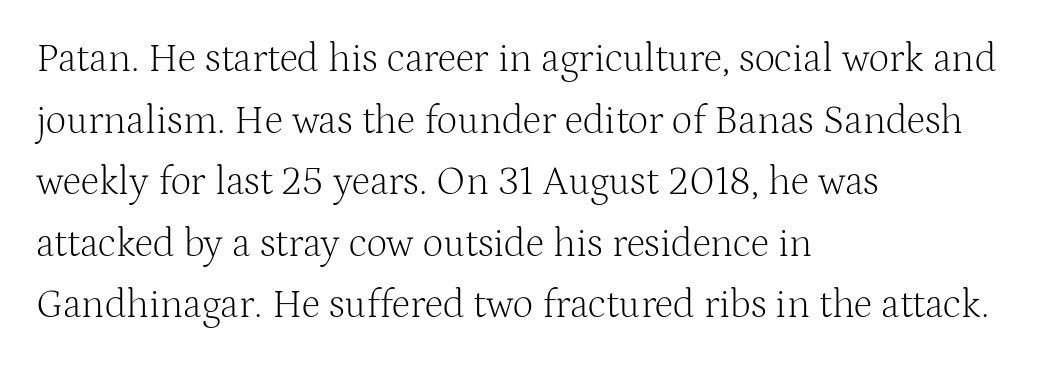
The image shows 40 px light serif type, upright; set left-aligned, normal line spacing (1.54x), normal letter spacing, not underlined; medium stroke contrast and a medium x-height.
